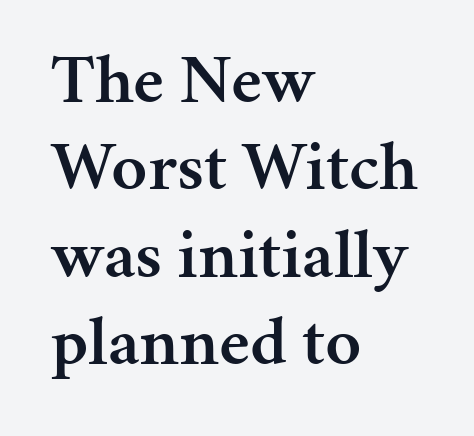
{"serif": "yes", "italic": "no", "bold": "semi", "weight": "semibold", "width": "normal", "stroke_contrast": "medium", "x_height": "medium", "monospaced": "no", "underline": "no", "align": "left", "line_spacing": "normal", "line_spacing_ratio": 1.25, "letter_spacing": "normal", "letter_spacing_em": 0.0, "glyph_px": 70}
